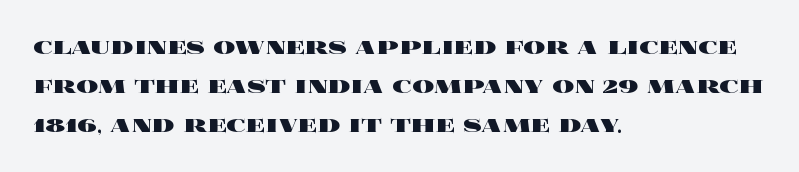
{"italic": "no", "bold": "yes", "underline": "no", "align": "left", "line_spacing": "normal", "line_spacing_ratio": 1.44, "letter_spacing": "normal", "letter_spacing_em": 0.0, "glyph_px": 27}
